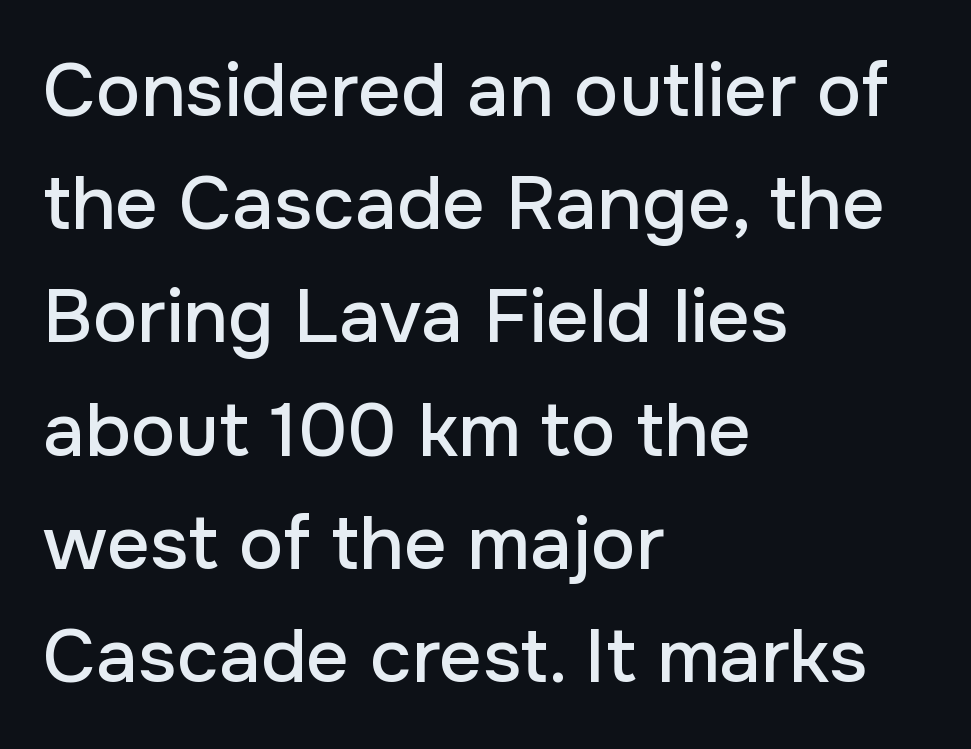
{"serif": "no", "italic": "no", "width": "normal", "stroke_contrast": "low", "x_height": "medium", "monospaced": "no", "underline": "no", "align": "left", "line_spacing": "normal", "line_spacing_ratio": 1.51, "letter_spacing": "normal", "letter_spacing_em": 0.0, "glyph_px": 75}
